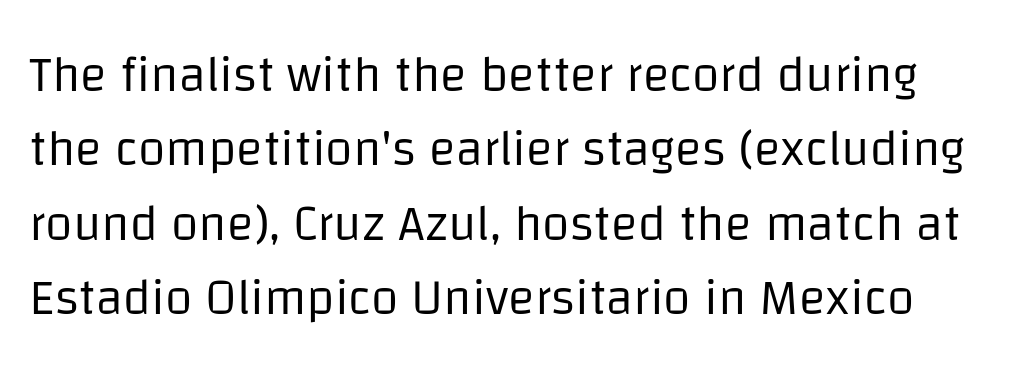
The image shows 50 px regular-weight sans-serif type, upright; set normal line spacing (1.49x), normal letter spacing, not underlined; low stroke contrast and a large x-height.
